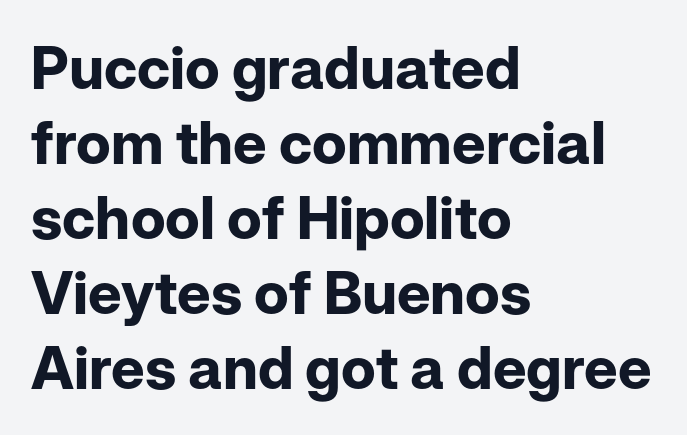
Q: Is the text bold? A: Yes.
Q: Is the text italic (slanted)? A: No, it is upright.
Q: Is the typeface a serif or a sans-serif typeface? A: Sans-serif.
Q: Is the text underlined? A: No.
Q: How is the paragraph aligned? A: Left-aligned.
Q: Is the spacing between letters normal or unusually wide? A: Normal.
Q: Is the spacing between lines tight, normal or loose? A: Normal.
Q: Width (condensed, normal, or wide)? A: Normal.
Q: Stroke contrast? A: Low.
Q: x-height? A: Medium.
Q: Monospaced? A: No.
